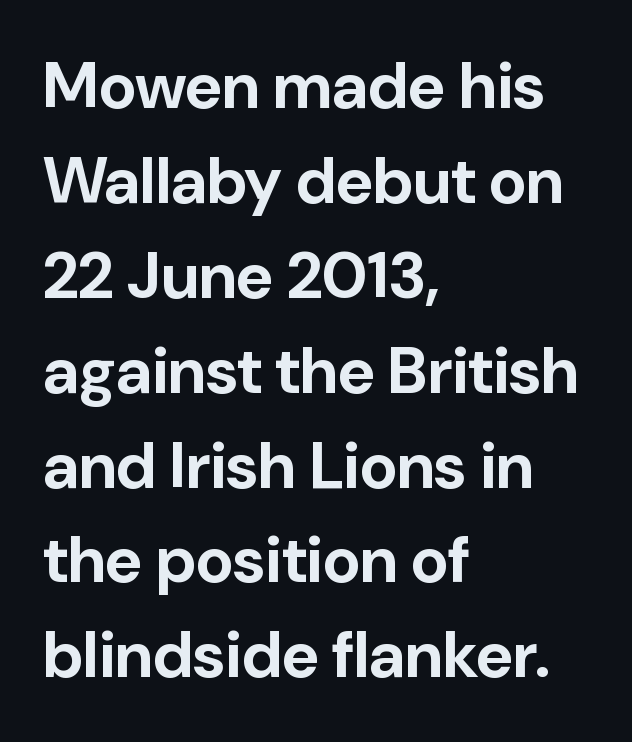
Q: Is the text bold? A: Yes.
Q: Is the text italic (slanted)? A: No, it is upright.
Q: Is the typeface a serif or a sans-serif typeface? A: Sans-serif.
Q: Is the text underlined? A: No.
Q: How is the paragraph aligned? A: Left-aligned.
Q: Is the spacing between letters normal or unusually wide? A: Normal.
Q: Is the spacing between lines tight, normal or loose? A: Normal.
Q: Width (condensed, normal, or wide)? A: Normal.
Q: Stroke contrast? A: Low.
Q: x-height? A: Medium.
Q: Monospaced? A: No.
